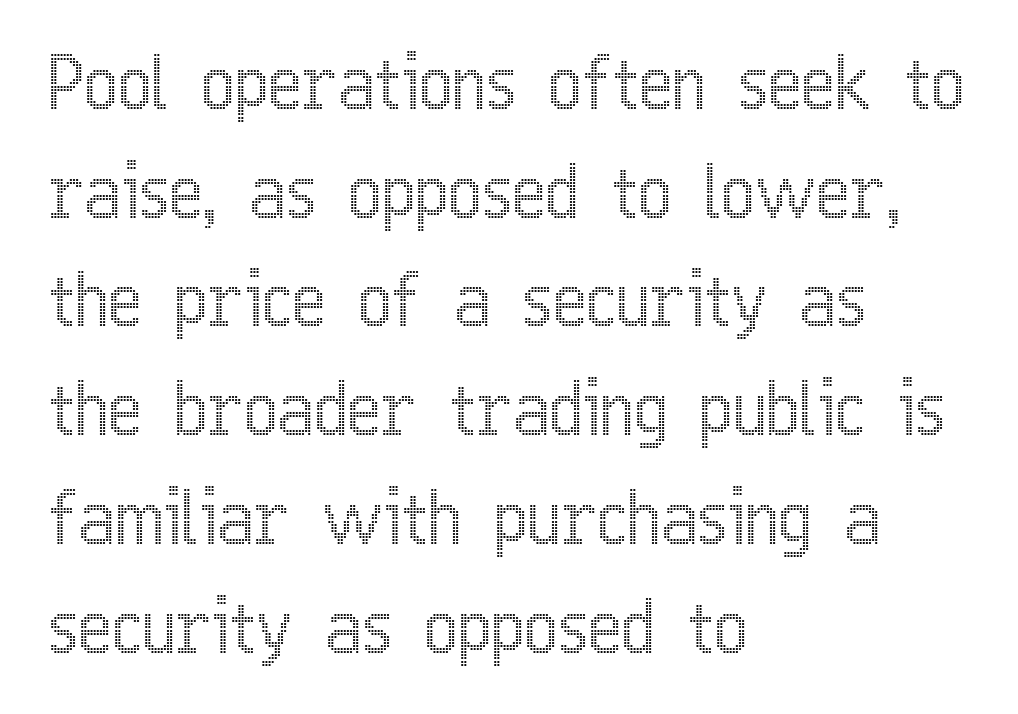
The image shows 72 px condensed type, upright; set left-aligned, normal line spacing (1.51x), normal letter spacing, not underlined; a medium x-height.
